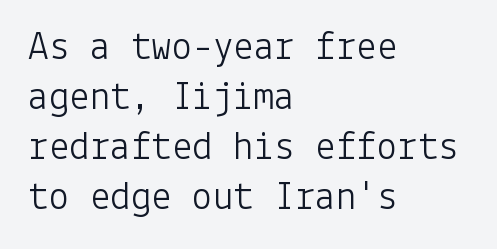
Q: Is the text bold? A: No.
Q: Is the text italic (slanted)? A: No, it is upright.
Q: Is the typeface a serif or a sans-serif typeface? A: Sans-serif.
Q: Is the text underlined? A: No.
Q: How is the paragraph aligned? A: Left-aligned.
Q: Is the spacing between letters normal or unusually wide? A: Normal.
Q: Width (condensed, normal, or wide)? A: Normal.
Q: Stroke contrast? A: Low.
Q: x-height? A: Medium.
